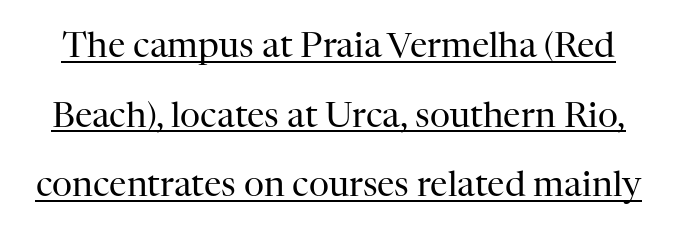
{"serif": "yes", "italic": "no", "bold": "no", "weight": "regular", "width": "normal", "stroke_contrast": "high", "x_height": "medium", "monospaced": "no", "underline": "yes", "line_spacing": "loose", "line_spacing_ratio": 1.99, "letter_spacing": "normal", "letter_spacing_em": 0.0, "glyph_px": 35}
